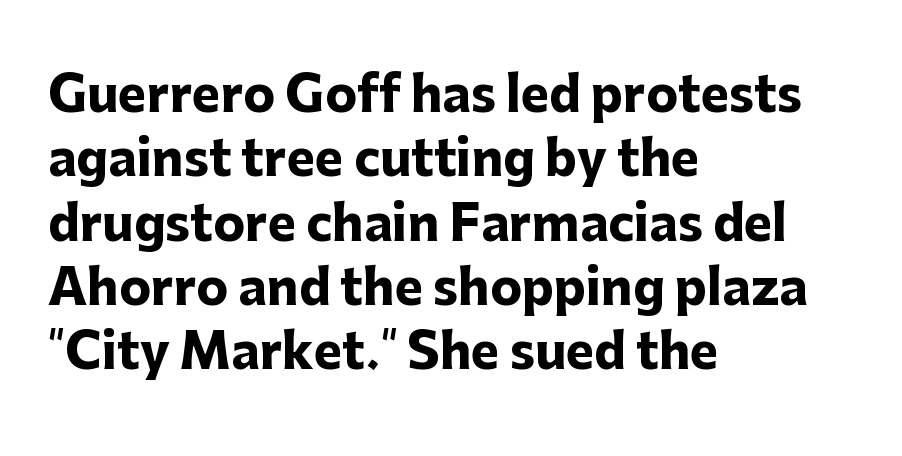
Layout note: lines flush left. How heavy is the stroke? Heavy — this is a bold. If you measured baseline to baseline, you'd find a middling distance. Short note: letters normally spaced. If you drew a line through each stem, it would be perfectly vertical.
